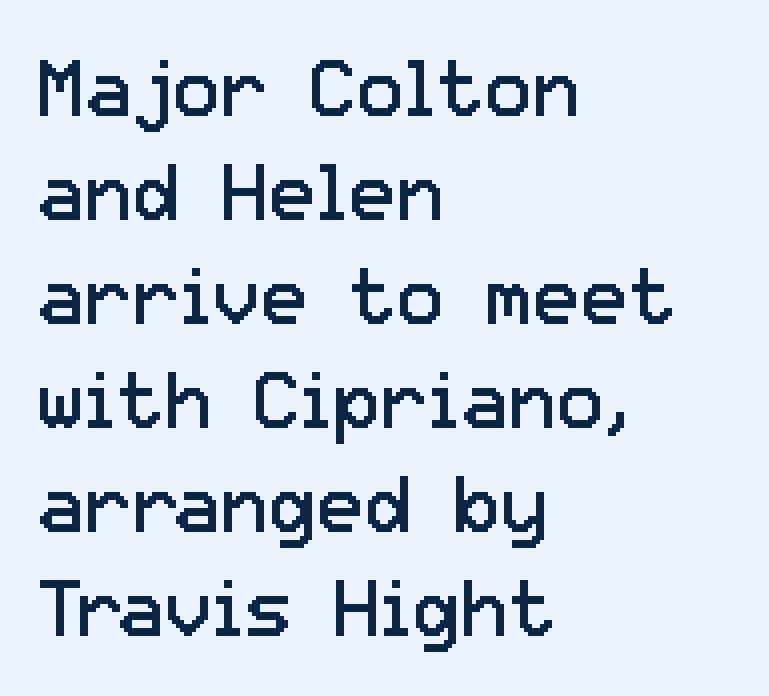
The image shows 80 px regular-weight sans-serif type, upright; set left-aligned, normal line spacing (1.3x), normal letter spacing, not underlined; low stroke contrast and a medium x-height.
